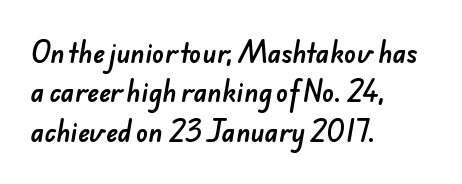
The image shows 25 px text type; set left-aligned, normal line spacing (1.58x), normal letter spacing, not underlined.
